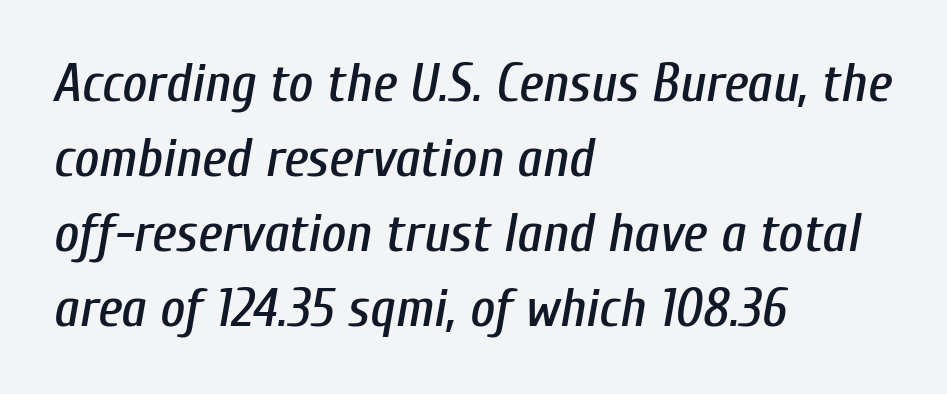
{"italic": "yes", "lean": "right", "slant_degrees": 10, "width": "condensed", "stroke_contrast": "low", "x_height": "medium", "monospaced": "no", "underline": "no", "align": "left", "line_spacing": "normal", "line_spacing_ratio": 1.39, "letter_spacing": "normal", "letter_spacing_em": 0.0, "glyph_px": 54}
